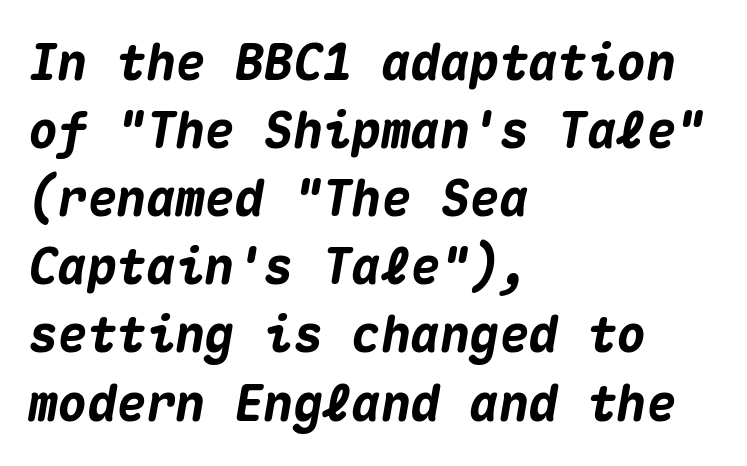
Q: Is the text bold? A: Yes.
Q: Is the text italic (slanted)? A: Yes, it leans right by about 10 degrees.
Q: Is the text underlined? A: No.
Q: How is the paragraph aligned? A: Left-aligned.
Q: Is the spacing between letters normal or unusually wide? A: Normal.
Q: Is the spacing between lines tight, normal or loose? A: Normal.
Q: Width (condensed, normal, or wide)? A: Normal.
Q: Stroke contrast? A: Medium.
Q: x-height? A: Medium.
Q: Monospaced? A: Yes.
